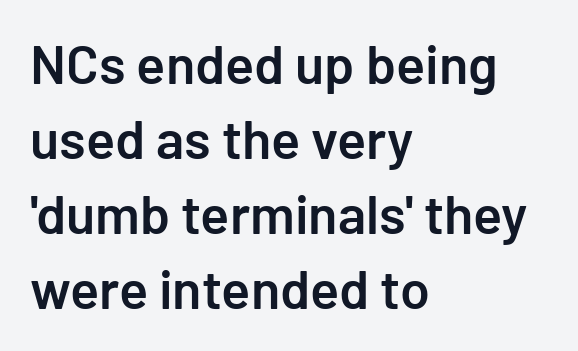
Q: Is the text bold? A: Semi-bold.
Q: Is the text italic (slanted)? A: No, it is upright.
Q: Is the typeface a serif or a sans-serif typeface? A: Sans-serif.
Q: Is the text underlined? A: No.
Q: How is the paragraph aligned? A: Left-aligned.
Q: Is the spacing between letters normal or unusually wide? A: Normal.
Q: Is the spacing between lines tight, normal or loose? A: Normal.
Q: Width (condensed, normal, or wide)? A: Normal.
Q: Stroke contrast? A: Low.
Q: x-height? A: Medium.
